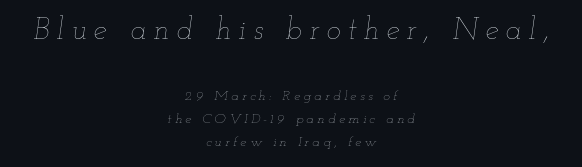
{"italic": "yes", "lean": "right", "slant_degrees": 12, "bold": "no", "weight": "thin", "width": "wide", "stroke_contrast": "low", "x_height": "small", "monospaced": "no", "underline": "no", "align": "center", "line_spacing": "normal", "line_spacing_ratio": 1.64, "letter_spacing": "wide", "letter_spacing_em": 0.24, "larger_block": "first", "size_ratio": 2.14, "glyph_px": 30}
